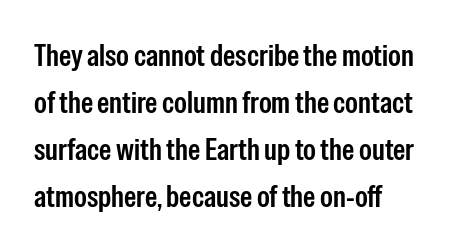
{"serif": "no", "italic": "no", "width": "condensed", "stroke_contrast": "low", "x_height": "medium", "monospaced": "no", "underline": "no", "align": "left", "line_spacing": "normal", "line_spacing_ratio": 1.52, "letter_spacing": "normal", "letter_spacing_em": 0.0, "glyph_px": 31}
